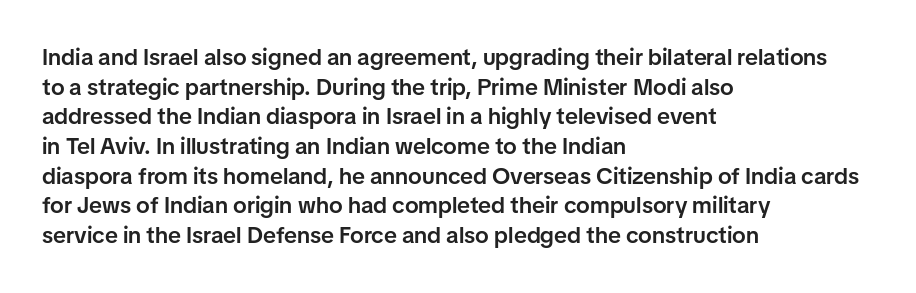
Stroke thickness is moderately raised; the sample reads as semibold. Vertical strokes here are truly vertical. The area under the type is left untouched. Summary of vertical rhythm: regular, with standard interline spacing.
